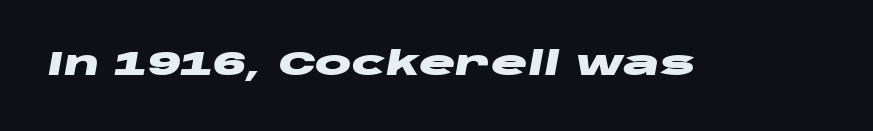
The passage shown is typed in a proportional face where columns would drift. It's the slanting kind of type. Caption: standard tracking, unaltered. Plenty of ink on the page — the face is bold.
